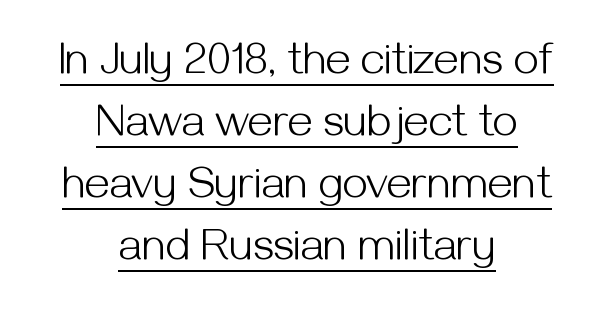
Ascenders rise straight up at ninety degrees. A student would call this center alignment; a typographer would say set centered. Nothing sits at the stroke ends, so this counts as sans-serif. These lines sit exactly where default settings would place them. In designer terms, the underline attribute is active on this setting.
